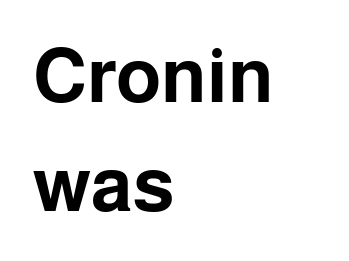
Q: Is the text bold? A: Yes.
Q: Is the text italic (slanted)? A: No, it is upright.
Q: Is the typeface a serif or a sans-serif typeface? A: Sans-serif.
Q: Is the text underlined? A: No.
Q: How is the paragraph aligned? A: Left-aligned.
Q: Is the spacing between letters normal or unusually wide? A: Normal.
Q: Is the spacing between lines tight, normal or loose? A: Normal.
Q: Width (condensed, normal, or wide)? A: Normal.
Q: Stroke contrast? A: Low.
Q: x-height? A: Medium.
Q: Monospaced? A: No.
